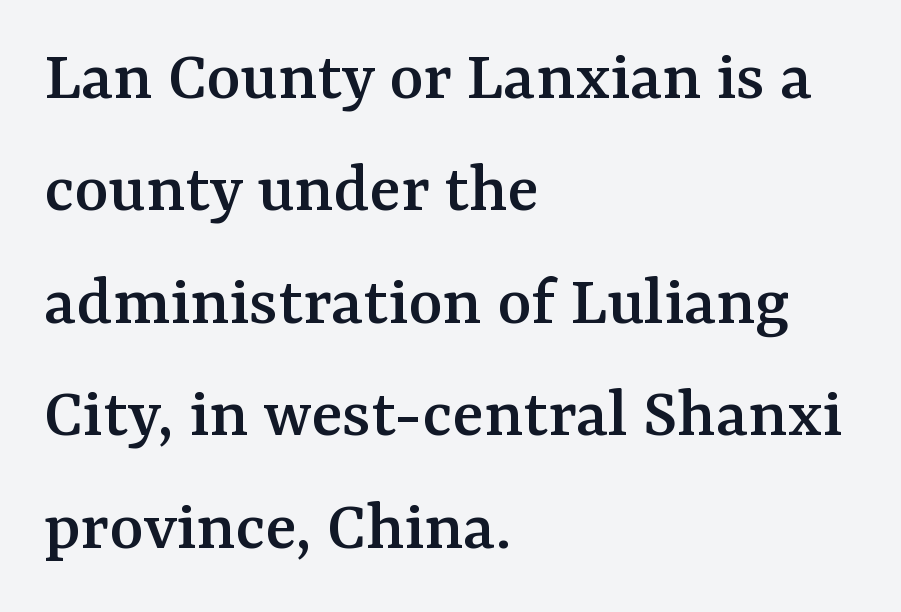
The image shows 73 px serif type, upright; set left-aligned, normal line spacing (1.54x), normal letter spacing, not underlined; medium stroke contrast and a medium x-height.
